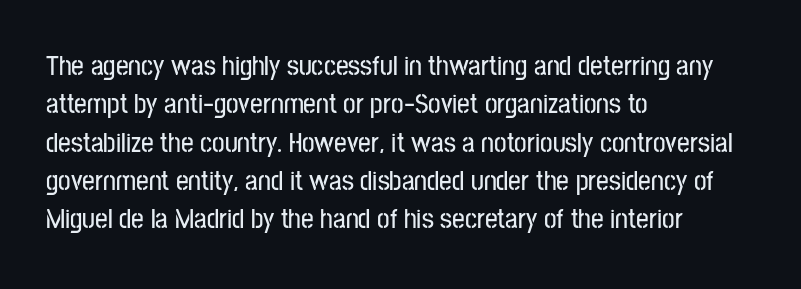
Q: Is the text italic (slanted)? A: No, it is upright.
Q: Is the typeface a serif or a sans-serif typeface? A: Sans-serif.
Q: Is the text underlined? A: No.
Q: How is the paragraph aligned? A: Left-aligned.
Q: Is the spacing between letters normal or unusually wide? A: Normal.
Q: Is the spacing between lines tight, normal or loose? A: Normal.
Q: Width (condensed, normal, or wide)? A: Condensed.
Q: Stroke contrast? A: Low.
Q: x-height? A: Medium.
Q: Monospaced? A: No.
